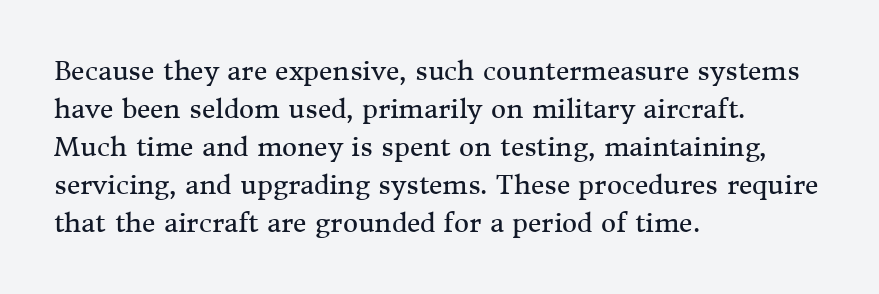
The image shows 26 px text type, upright; set left-aligned, normal line spacing (1.46x), normal letter spacing, not underlined.
